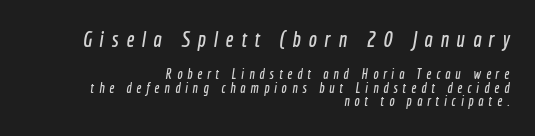
Q: Is the text underlined? A: No.
Q: How is the paragraph aligned? A: Right-aligned.
Q: Is the spacing between letters normal or unusually wide? A: Unusually wide.
Q: Is the spacing between lines tight, normal or loose? A: Tight.
Q: Which block of text is set in a larger size, the first (top) or the second (bottom)? A: The first (top) one.
